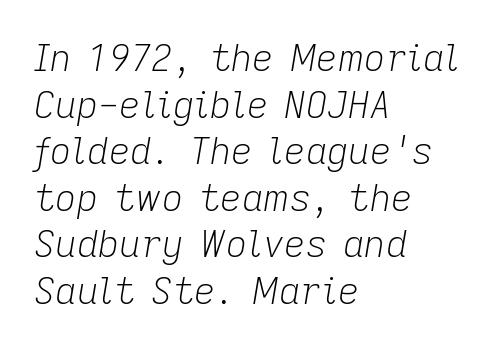
The lines in this sample share a left origin and differ only in where they stop. Each row of text sits above clean, open space. Inter-character spacing is left at the font's built-in metrics. Character widths vary here, with narrow letters taking less room than wide ones. The typography opts for an oblique posture over an upright one. Think standard paragraph weight, or any step lighter than that.
